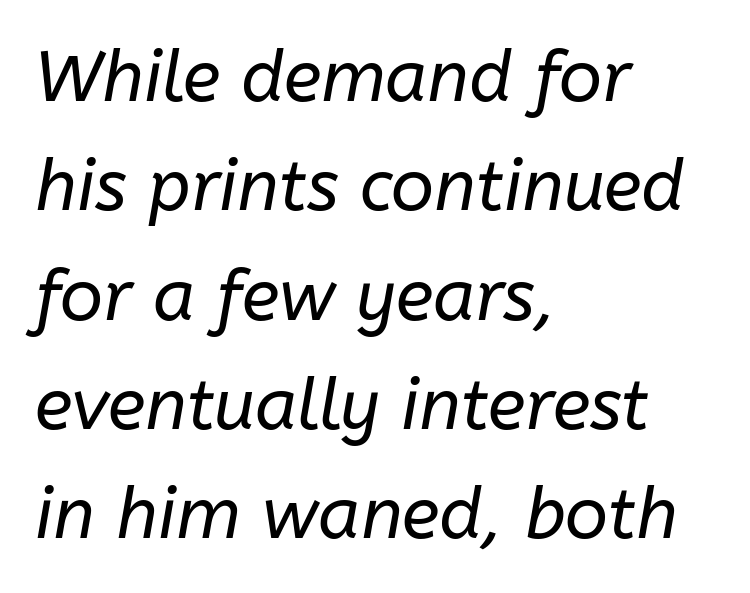
{"italic": "yes", "lean": "right", "slant_degrees": 10, "bold": "no", "weight": "regular", "width": "normal", "stroke_contrast": "low", "x_height": "medium", "monospaced": "no", "underline": "no", "align": "left", "line_spacing": "normal", "line_spacing_ratio": 1.54, "letter_spacing": "normal", "letter_spacing_em": 0.0, "glyph_px": 71}
